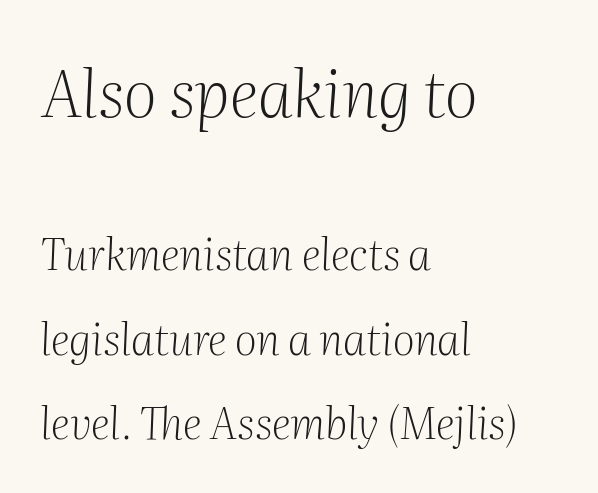
{"serif": "yes", "italic": "yes", "lean": "right", "slant_degrees": 2, "bold": "no", "weight": "light", "width": "normal", "stroke_contrast": "medium", "x_height": "medium", "monospaced": "no", "underline": "no", "align": "left", "line_spacing": "loose", "line_spacing_ratio": 1.96, "letter_spacing": "normal", "letter_spacing_em": 0.0, "larger_block": "first", "size_ratio": 1.51, "glyph_px": 65}
